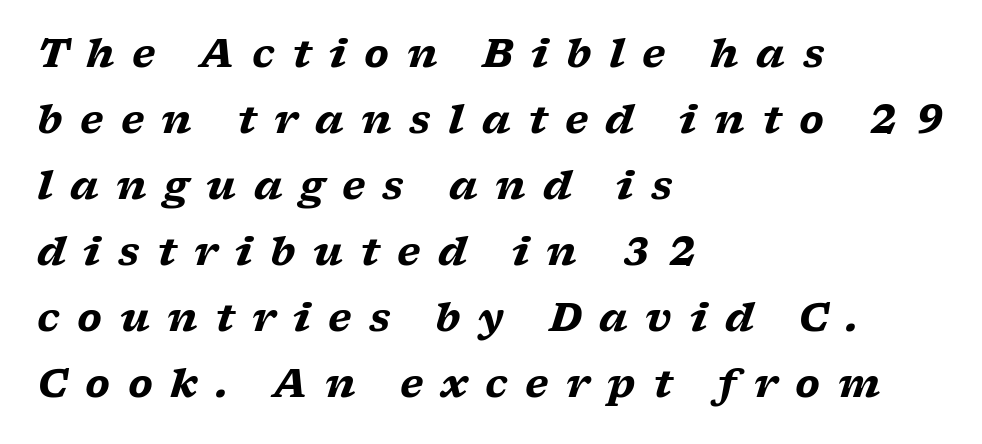
Compared with a centered layout, this one pins lines to the left instead. This rendering employs a face with finishing strokes, i.e., a serif. Heavy-handed strokes throughout: this text is bold. The line-height multiplier appears to be the usual default. Think of a printed novel: that variable character pitch is what you see here. The specimen omits any rule beneath the text block's lines.
